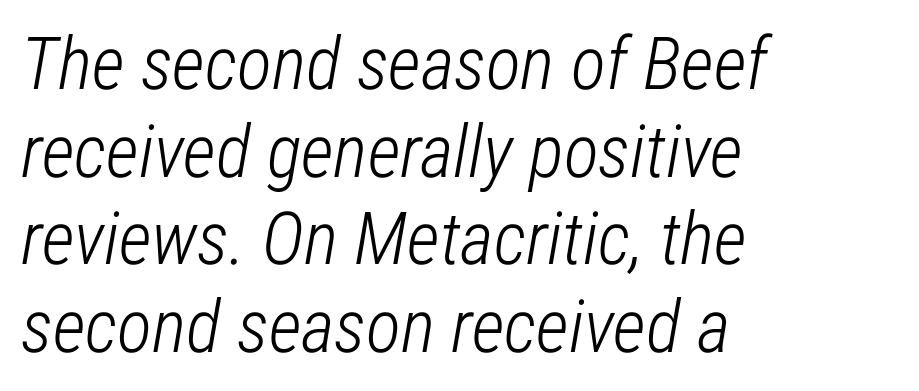
The baseline area is clear. Varying glyph widths throughout — classic text-font behaviour. These lines stack with their left ends in a neat column. The rendering keeps characters at their native spacing.
